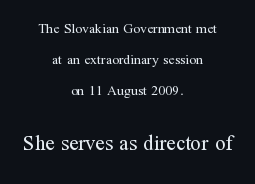
{"italic": "no", "bold": "no", "underline": "no", "align": "center", "line_spacing": "loose", "line_spacing_ratio": 2.22, "letter_spacing": "normal", "letter_spacing_em": 0.0, "larger_block": "second", "size_ratio": 1.5, "glyph_px": 21}
